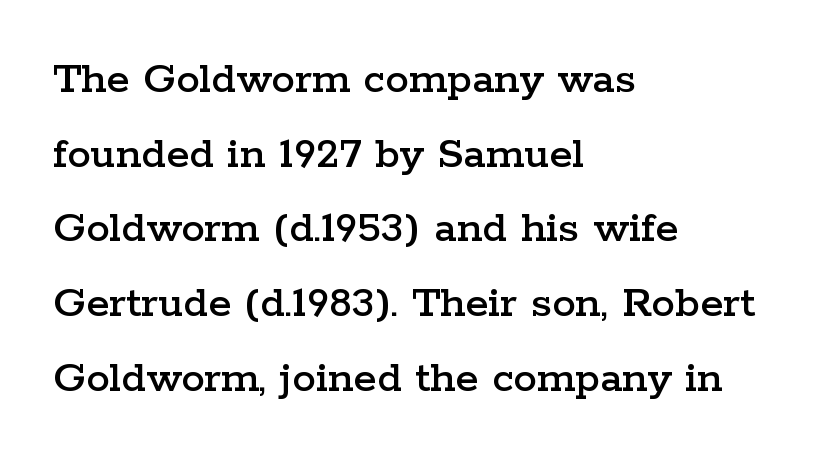
The image shows 47 px wide serif type, upright; set left-aligned, normal line spacing (1.59x), normal letter spacing, not underlined; low stroke contrast and a medium x-height.
